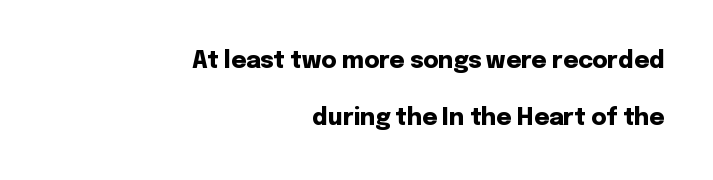
Q: Is the text bold? A: Yes.
Q: Is the text italic (slanted)? A: No, it is upright.
Q: Is the text underlined? A: No.
Q: How is the paragraph aligned? A: Right-aligned.
Q: Is the spacing between letters normal or unusually wide? A: Normal.
Q: Is the spacing between lines tight, normal or loose? A: Loose.
